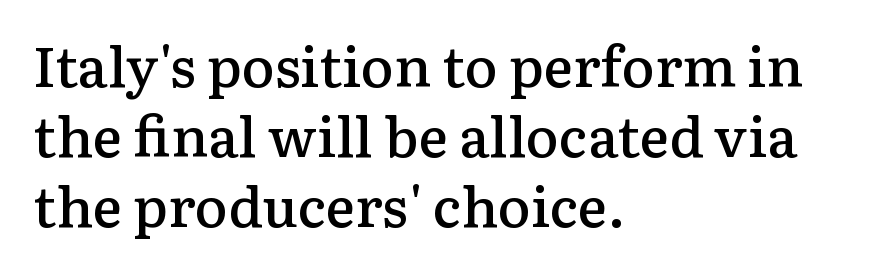
{"serif": "yes", "italic": "no", "bold": "semi", "weight": "semibold", "width": "normal", "stroke_contrast": "low", "x_height": "medium", "monospaced": "no", "underline": "no", "align": "left", "line_spacing": "normal", "line_spacing_ratio": 1.25, "letter_spacing": "normal", "letter_spacing_em": 0.0, "glyph_px": 56}
